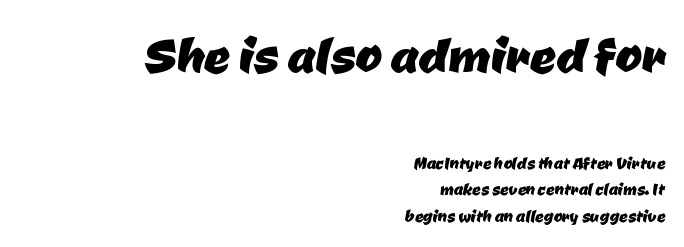
Q: Is the typeface a serif or a sans-serif typeface? A: Sans-serif.
Q: Is the text underlined? A: No.
Q: How is the paragraph aligned? A: Right-aligned.
Q: Is the spacing between letters normal or unusually wide? A: Normal.
Q: Is the spacing between lines tight, normal or loose? A: Normal.
Q: Which block of text is set in a larger size, the first (top) or the second (bottom)? A: The first (top) one.
Q: Width (condensed, normal, or wide)? A: Normal.
Q: Stroke contrast? A: Low.
Q: x-height? A: Medium.
Q: Monospaced? A: No.
